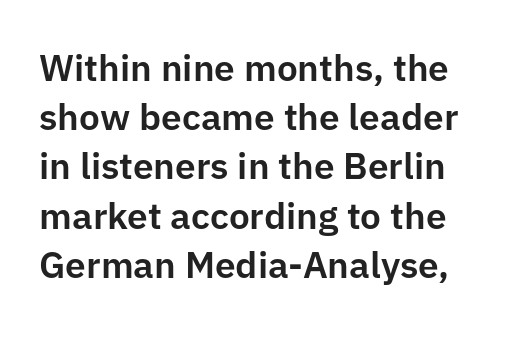
These lines are rendered in a variable-pitch font. What stands out about the letter spacing? Nothing — it is the standard amount. The space directly below the letters is spotless. The characters display no serif detailing; their extremities are plain.
